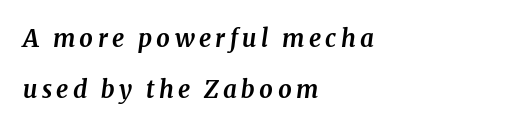
Q: Is the text bold? A: Yes.
Q: Is the text italic (slanted)? A: Yes, it leans right by about 8 degrees.
Q: Is the text underlined? A: No.
Q: How is the paragraph aligned? A: Left-aligned.
Q: Is the spacing between lines tight, normal or loose? A: Loose.
